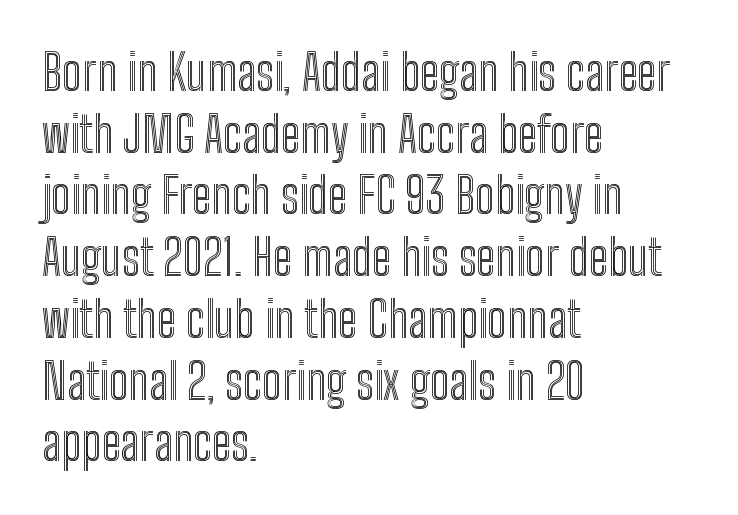
Q: Is the text italic (slanted)? A: No, it is upright.
Q: Is the text underlined? A: No.
Q: How is the paragraph aligned? A: Left-aligned.
Q: Is the spacing between letters normal or unusually wide? A: Normal.
Q: Is the spacing between lines tight, normal or loose? A: Normal.
Q: Width (condensed, normal, or wide)? A: Condensed.
Q: x-height? A: Medium.
Q: Monospaced? A: No.
